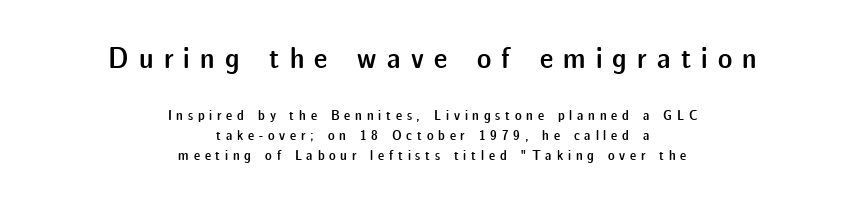
{"serif": "no", "italic": "no", "bold": "semi", "weight": "semibold", "width": "normal", "stroke_contrast": "low", "x_height": "medium", "monospaced": "no", "underline": "no", "align": "center", "line_spacing": "normal", "line_spacing_ratio": 1.43, "letter_spacing": "wide", "letter_spacing_em": 0.34, "larger_block": "first", "size_ratio": 2.14, "glyph_px": 30}
